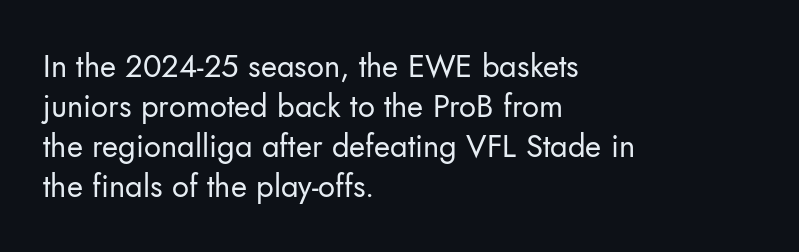
The image shows 31 px regular-weight sans-serif type, upright; set left-aligned, normal line spacing (1.29x), normal letter spacing, not underlined; low stroke contrast and a small x-height.
